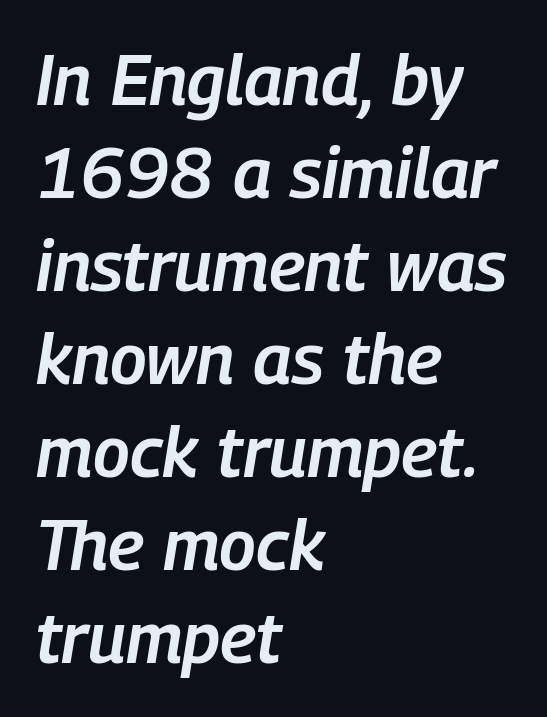
The image shows 71 px semibold, condensed type, italic (leaning right); set left-aligned, normal line spacing (1.31x), normal letter spacing, not underlined; low stroke contrast and a medium x-height.
